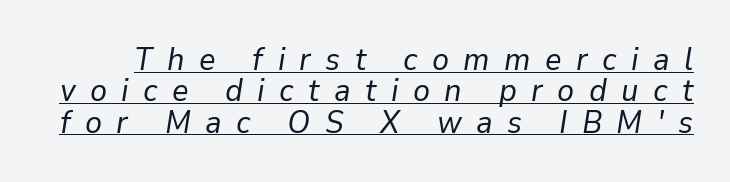
Note the varied advance widths — an 'i' is clearly narrower than an 'm'. Tightly led — the rows are bunched. Looking at the ascenders, they clearly lean. Beneath each row of characters lies a ruled line. Spacing between characters has been opened up far beyond the box default.
